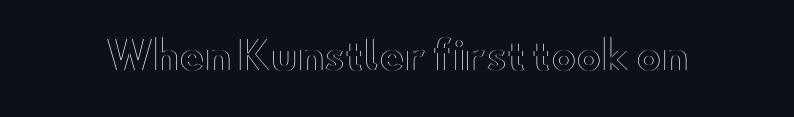
Q: Is the text italic (slanted)? A: No, it is upright.
Q: Is the text underlined? A: No.
Q: Is the spacing between letters normal or unusually wide? A: Normal.
Q: Width (condensed, normal, or wide)? A: Wide.
Q: x-height? A: Small.
Q: Monospaced? A: No.
